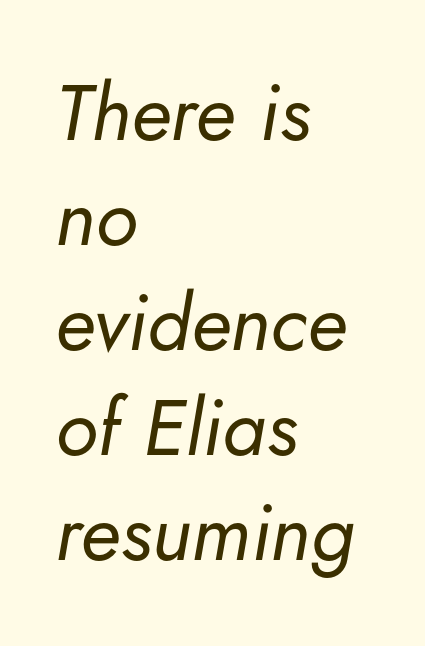
{"italic": "yes", "lean": "right", "slant_degrees": 5, "bold": "no", "weight": "regular", "width": "normal", "stroke_contrast": "low", "x_height": "small", "monospaced": "no", "underline": "no", "align": "left", "line_spacing": "normal", "line_spacing_ratio": 1.33, "letter_spacing": "normal", "letter_spacing_em": 0.0, "glyph_px": 79}
